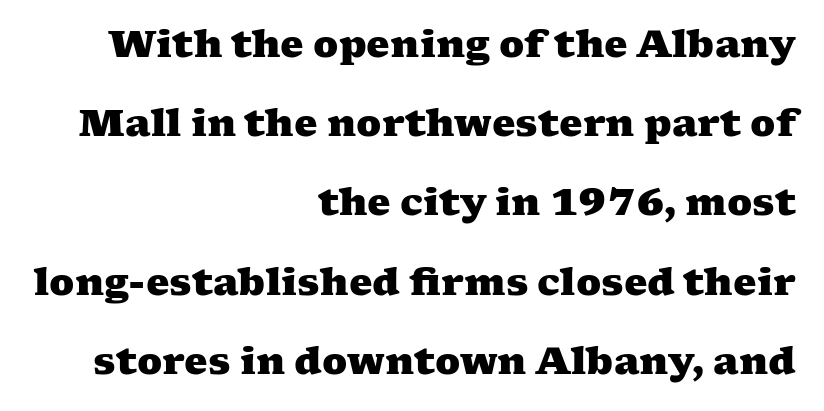
Q: Is the text bold? A: Yes.
Q: Is the typeface a serif or a sans-serif typeface? A: Serif.
Q: Is the text underlined? A: No.
Q: How is the paragraph aligned? A: Right-aligned.
Q: Is the spacing between letters normal or unusually wide? A: Normal.
Q: Is the spacing between lines tight, normal or loose? A: Loose.
Q: Width (condensed, normal, or wide)? A: Wide.
Q: Stroke contrast? A: Medium.
Q: x-height? A: Medium.
Q: Monospaced? A: No.
